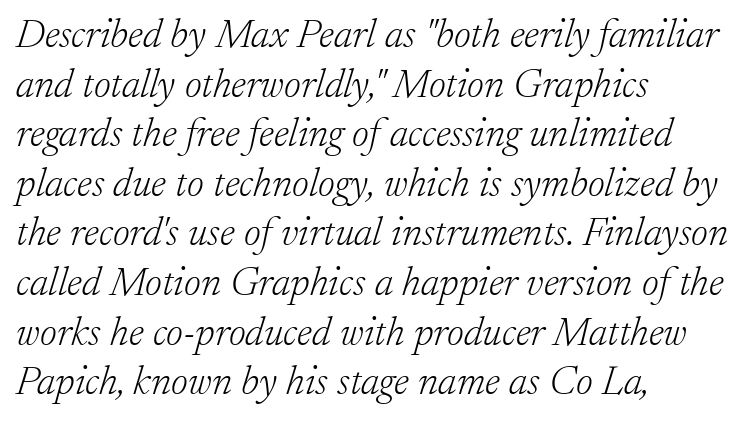
{"serif": "yes", "italic": "yes", "lean": "right", "slant_degrees": 17, "bold": "no", "weight": "light", "width": "normal", "stroke_contrast": "low", "x_height": "small", "monospaced": "no", "underline": "no", "align": "left", "line_spacing_ratio": 1.21, "letter_spacing": "normal", "letter_spacing_em": 0.0, "glyph_px": 41}
